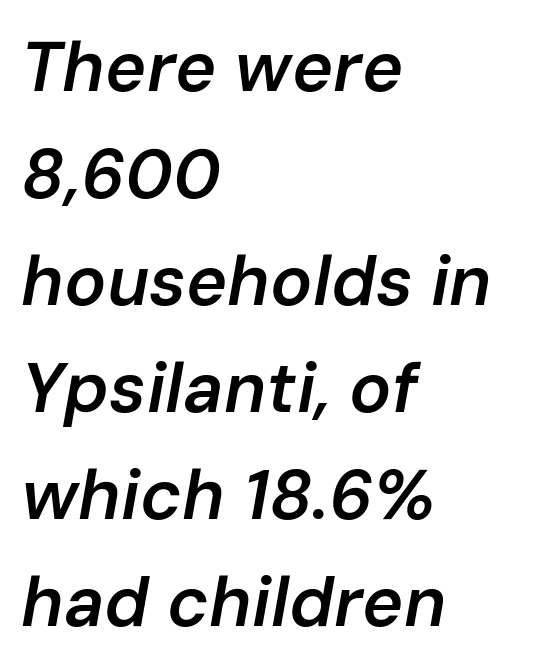
Characters are canted at an angle relative to the baseline's perpendicular. The paragraph shown leans on its left margin. The specimen omits any rule beneath the text block's lines. The typesetting leans somewhat heavy: a semibold. Each letter keeps its own natural width here, so spacing adapts to shape.
